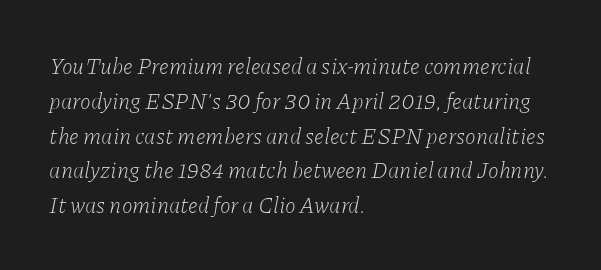
The face looks like a standard text weight, possibly lighter. Just letters on the line, the space beneath them empty. These lines were composed using italics. Inter-character spacing is left at the font's built-in metrics.
